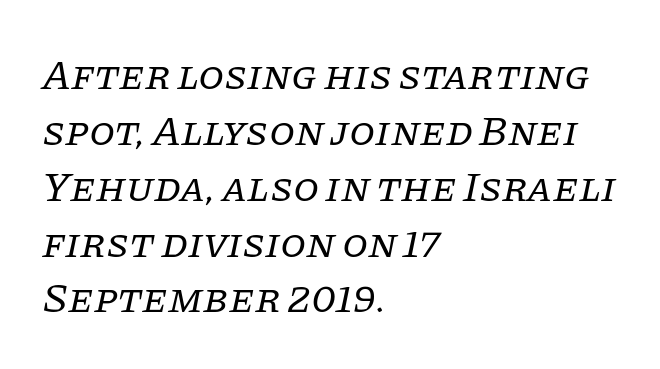
Students, note that the glyphs here touch the page at normal intervals. The strokes are not fattened; the text isn't bold. Each letter keeps its own natural width here, so spacing adapts to shape. Casual observation: everything's shoved over to the left. Each new line begins a customary step beneath the previous one. The passage shown leans; its letterforms are oblique.
